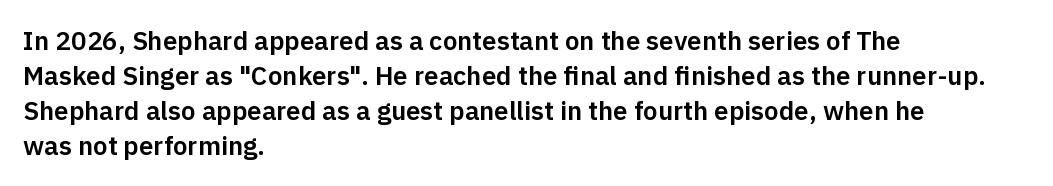
{"italic": "no", "underline": "no", "align": "left", "line_spacing": "normal", "line_spacing_ratio": 1.34, "letter_spacing": "normal", "letter_spacing_em": 0.0, "glyph_px": 26}
